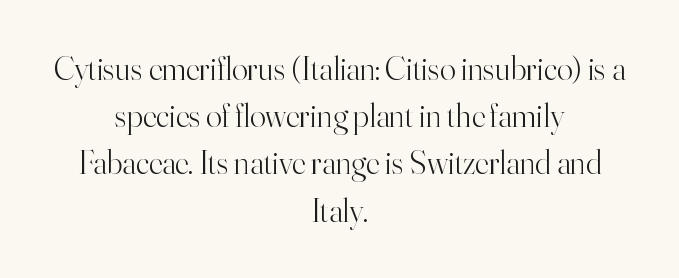
The face used here is rendered with its standard letterfit. Typographically, this falls in the serif category. Leading matches the norm, producing a regular column. Every row of glyphs is offset so its center matches the block's center. Italic: no, the glyphs are upright roman.
